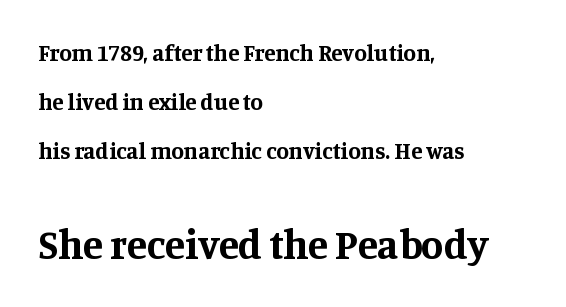
In terms of leading, this rendering errs on the spacious side. No extra tracking has been applied to these lines. Summary of weight: heavy, a full bold. Larger block? The one below; the one above is distinctly smaller. Think of a printed novel: that variable character pitch is what you see here.
